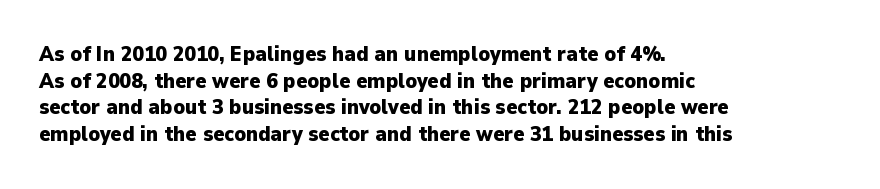
Q: Is the text bold? A: Yes.
Q: Is the text italic (slanted)? A: No, it is upright.
Q: Is the text underlined? A: No.
Q: How is the paragraph aligned? A: Left-aligned.
Q: Is the spacing between letters normal or unusually wide? A: Normal.
Q: Is the spacing between lines tight, normal or loose? A: Normal.
